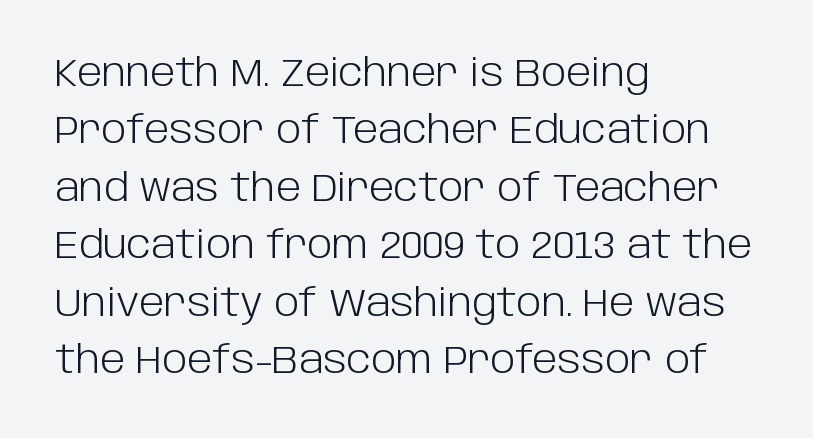
The image shows 38 px light sans-serif type, upright; set left-aligned, normal line spacing (1.51x), normal letter spacing, not underlined; low stroke contrast and a large x-height.
